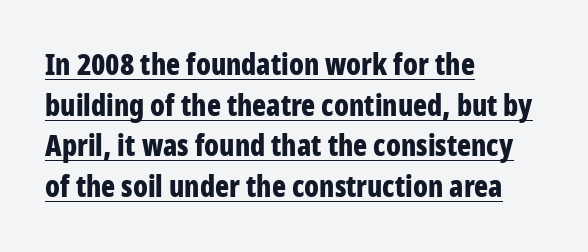
The image shows 29 px bold, condensed sans-serif type, upright; set left-aligned, normal line spacing (1.4x), normal letter spacing, underlined; low stroke contrast and a large x-height.
